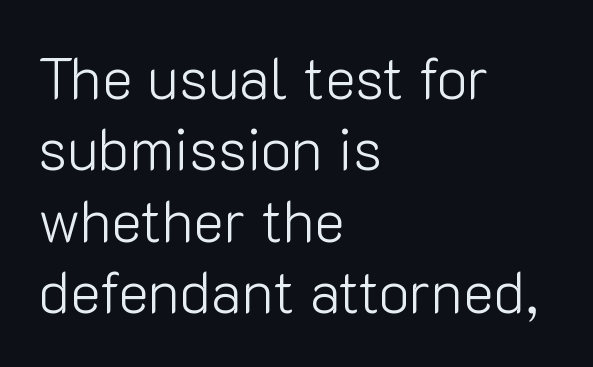
{"serif": "no", "italic": "no", "bold": "no", "weight": "light", "width": "normal", "stroke_contrast": "low", "x_height": "medium", "monospaced": "no", "underline": "no", "align": "left", "line_spacing_ratio": 1.23, "letter_spacing": "normal", "letter_spacing_em": 0.0, "glyph_px": 58}
